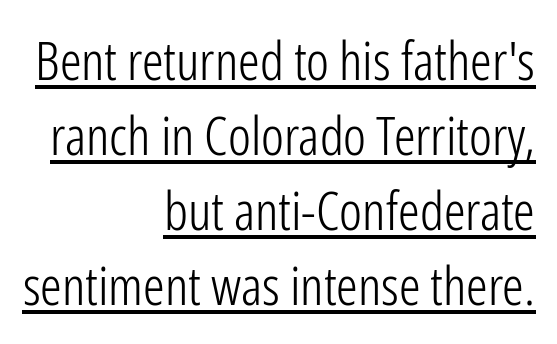
I'd call this a sans setting — the letters go barefoot. The line texture is even and compact thanks to regular tracking. Each line of the rendering has a horizontal stroke beneath the glyphs. Vertically, the passage feels balanced, rows spaced as you'd expect.
